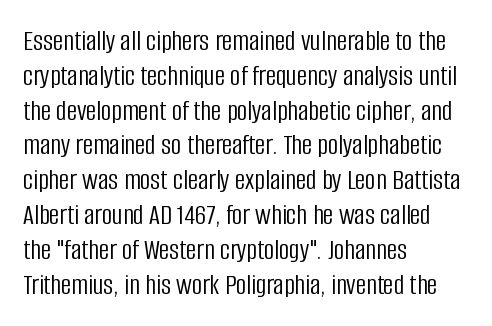
You can tell it's not italic because the verticals are truly vertical. The text block is weighted toward the left margin, trailing off unevenly rightward. A light-to-regular cut is what we see here. Unlike a traditional serif, this face leaves its strokes unadorned.
